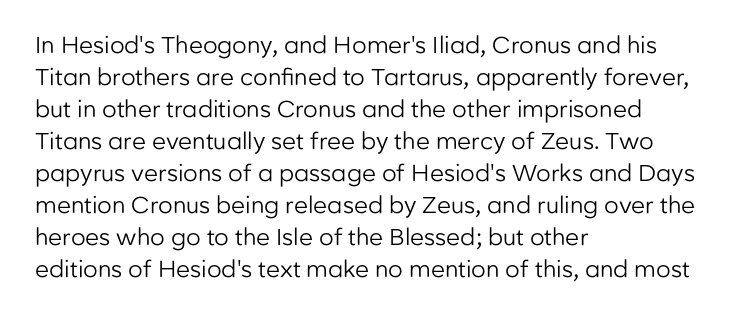
{"italic": "no", "bold": "no", "underline": "no", "align": "left", "line_spacing": "normal", "line_spacing_ratio": 1.39, "letter_spacing": "normal", "letter_spacing_em": 0.0, "glyph_px": 23}
